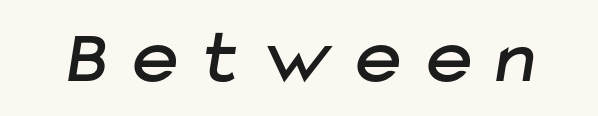
{"serif": "no", "width": "normal", "stroke_contrast": "low", "x_height": "medium", "monospaced": "no", "underline": "no", "letter_spacing": "wide", "letter_spacing_em": 0.33, "glyph_px": 77}
